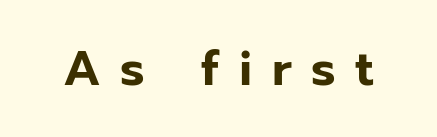
The image shows 49 px sans-serif type, upright; set unusually wide letter spacing (+0.4 em), not underlined; low stroke contrast and a medium x-height.
